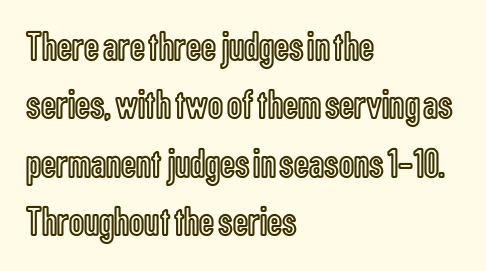
{"italic": "no", "width": "condensed", "x_height": "medium", "monospaced": "no", "underline": "no", "align": "left", "line_spacing": "normal", "line_spacing_ratio": 1.39, "letter_spacing": "normal", "letter_spacing_em": 0.0, "glyph_px": 42}
